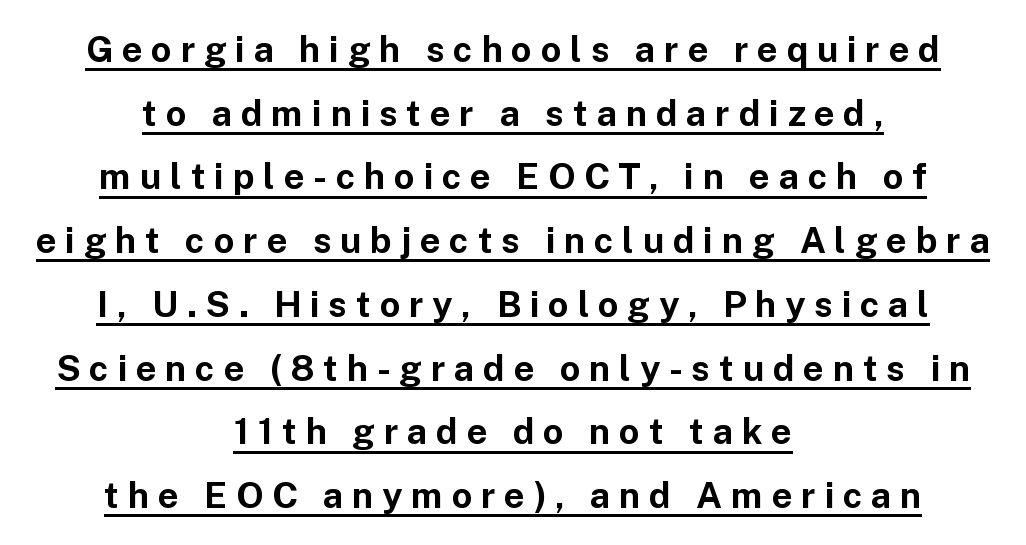
The image shows 36 px bold sans-serif type, upright; set centered, line spacing 1.77x, unusually wide letter spacing (+0.24 em), underlined; low stroke contrast and a medium x-height.
